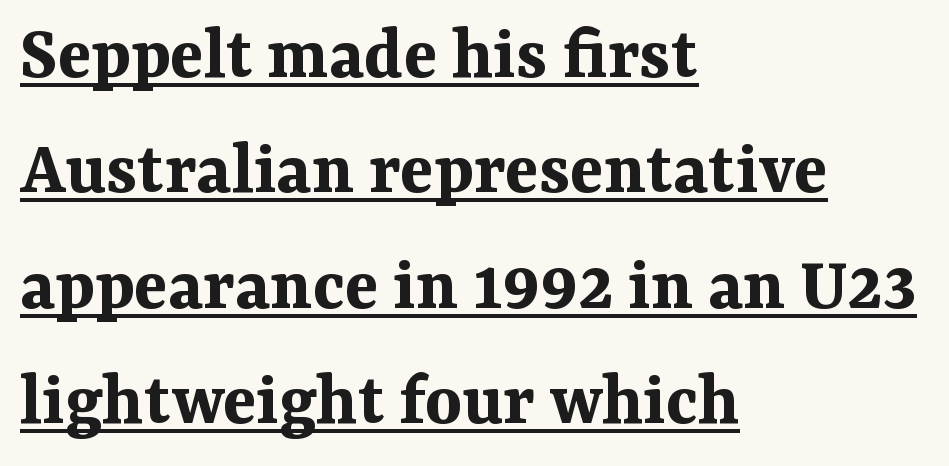
Q: Is the text bold? A: Yes.
Q: Is the text italic (slanted)? A: No, it is upright.
Q: Is the typeface a serif or a sans-serif typeface? A: Serif.
Q: Is the text underlined? A: Yes.
Q: How is the paragraph aligned? A: Left-aligned.
Q: Is the spacing between letters normal or unusually wide? A: Normal.
Q: Is the spacing between lines tight, normal or loose? A: Normal.
Q: Width (condensed, normal, or wide)? A: Normal.
Q: Stroke contrast? A: Medium.
Q: x-height? A: Medium.
Q: Monospaced? A: No.
